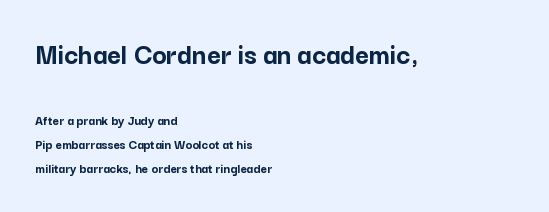
The image shows 30 px semibold sans-serif type, upright; set left-aligned, line spacing 1.72x, normal letter spacing, not underlined; the first (top) block is 2.14x larger; low stroke contrast and a medium x-height.
